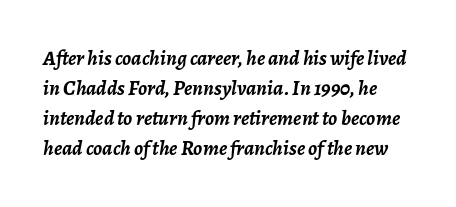
Q: Is the text bold? A: Yes.
Q: Is the text italic (slanted)? A: Yes, it leans right by about 7 degrees.
Q: Is the text underlined? A: No.
Q: Is the spacing between letters normal or unusually wide? A: Normal.
Q: Is the spacing between lines tight, normal or loose? A: Normal.
